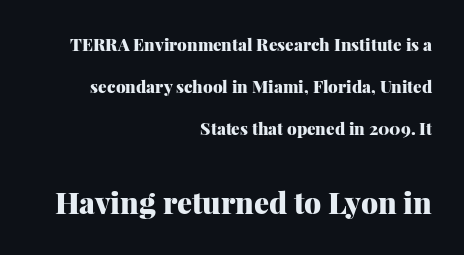
Nope, not italic — everything's standing straight. Each row of text sits above clean, open space. Typeset ragged left — the right edge is the straight one. Leading: increased. This sample has the flowing, uneven cadence of proportional lettering.
